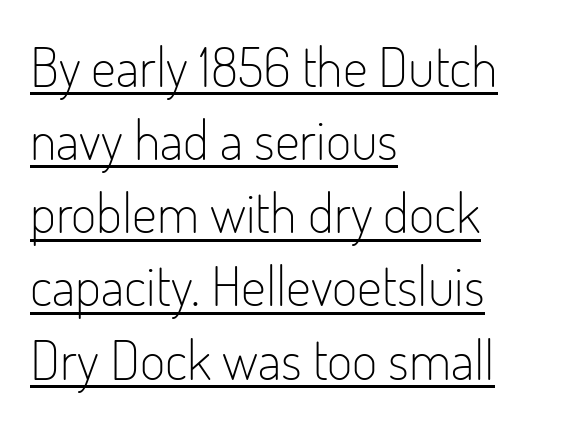
Q: Is the text bold? A: No.
Q: Is the text italic (slanted)? A: No, it is upright.
Q: Is the typeface a serif or a sans-serif typeface? A: Sans-serif.
Q: Is the text underlined? A: Yes.
Q: How is the paragraph aligned? A: Left-aligned.
Q: Is the spacing between letters normal or unusually wide? A: Normal.
Q: Is the spacing between lines tight, normal or loose? A: Normal.
Q: Width (condensed, normal, or wide)? A: Condensed.
Q: Stroke contrast? A: Low.
Q: x-height? A: Small.
Q: Monospaced? A: No.
